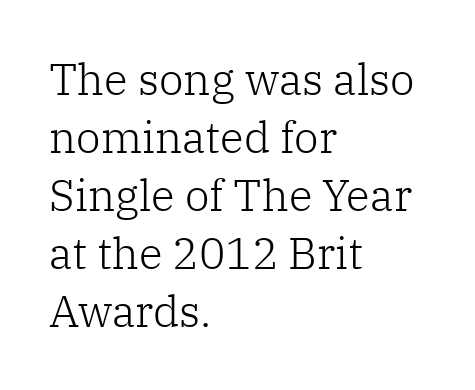
This rendering uses left alignment, leaving the right contour irregular. Posture: straight, roman, zero tilt. The horizontal fit of the characters is conventional and even. The weight tops out at a normal text grade.
